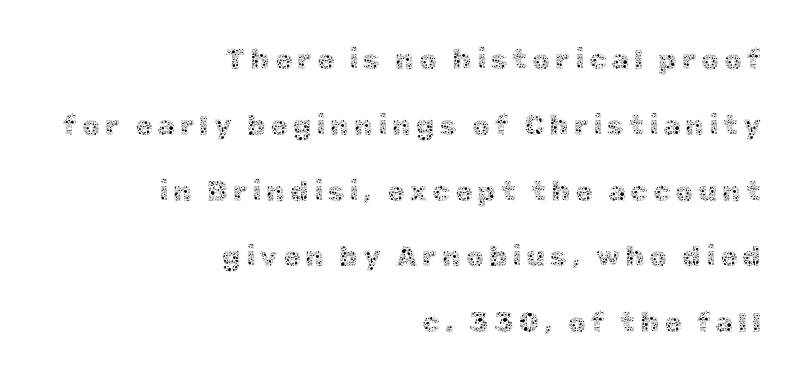
The font sits on the lighter half of the weight spectrum, regular included. If you measured baseline to baseline, you'd find a long distance. Decoration check: the copy has no underline. These lines are rendered in a variable-pitch font.
